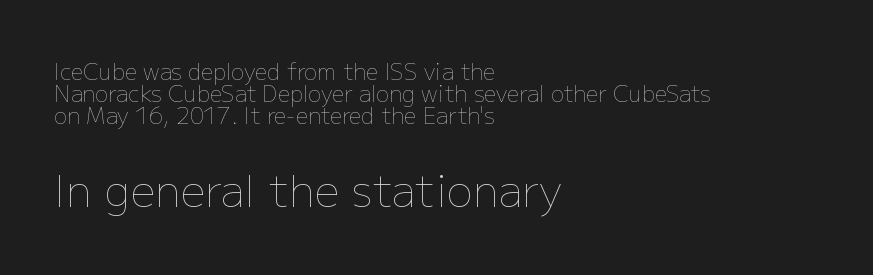
The image shows 44 px thin type, upright; set left-aligned, tight line spacing (1.0x), normal letter spacing, not underlined; the second (bottom) block is 2.0x larger; low stroke contrast and a medium x-height.
